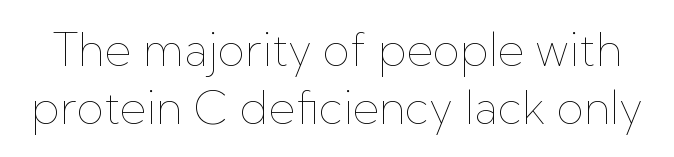
Quick note: underline off. Quick note: not italic, upright. No extra tracking has been applied to these lines. A typesetter would call this proportional, since set widths differ per character. Does the leading feel generous? No, just average.
